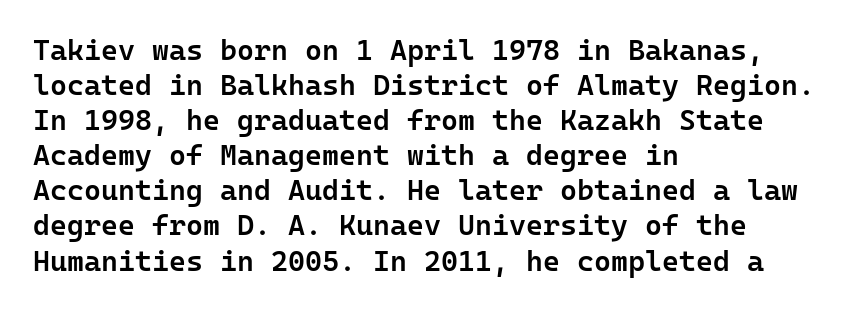
Tracking value appears to be zero — textbook default spacing. In terms of letterform style, serifs are entirely absent. Do the characters align in a grid? Yes, the font is monospaced. The face used here is a semibold: visibly heavier than regular, lighter than bold. Short and long lines alike share a common starting point at left.
